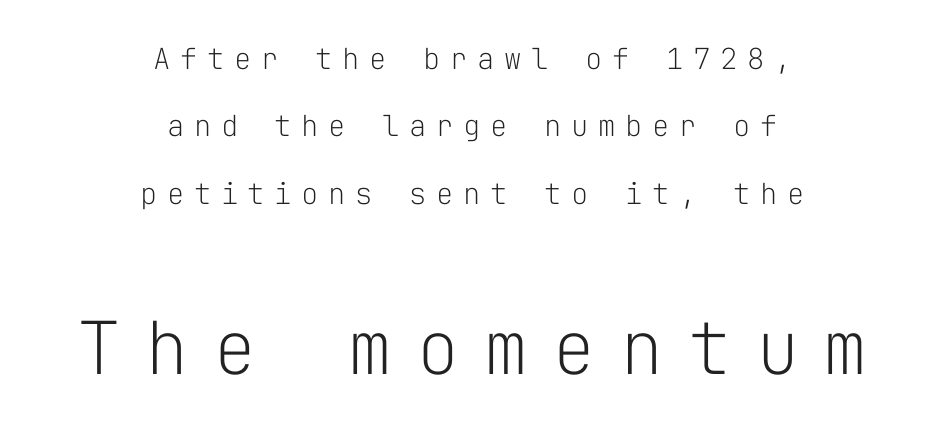
Q: Is the text bold? A: No.
Q: Is the text italic (slanted)? A: No, it is upright.
Q: Is the typeface a serif or a sans-serif typeface? A: Sans-serif.
Q: Is the text underlined? A: No.
Q: How is the paragraph aligned? A: Centered.
Q: Is the spacing between letters normal or unusually wide? A: Unusually wide.
Q: Is the spacing between lines tight, normal or loose? A: Loose.
Q: Which block of text is set in a larger size, the first (top) or the second (bottom)? A: The second (bottom) one.
Q: Width (condensed, normal, or wide)? A: Normal.
Q: Stroke contrast? A: Low.
Q: x-height? A: Medium.
Q: Monospaced? A: Yes.
